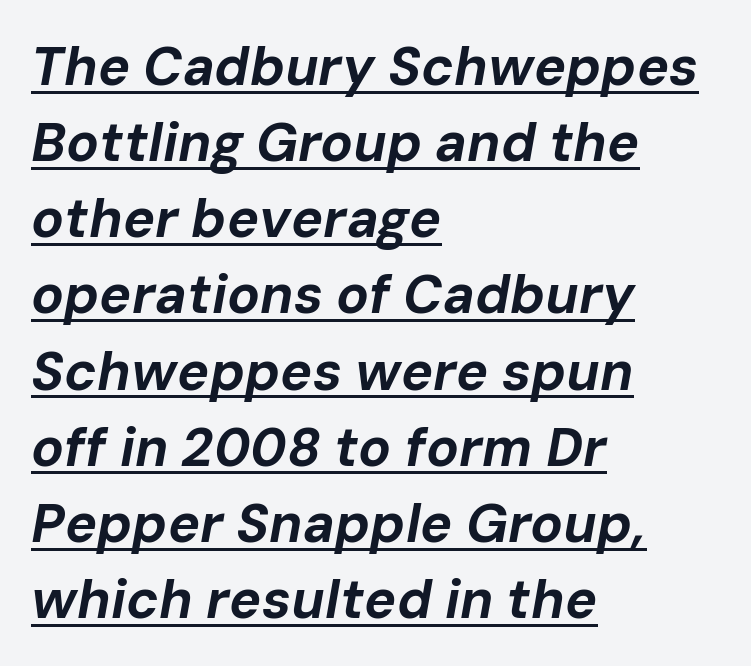
Q: Is the text bold? A: Yes.
Q: Is the text italic (slanted)? A: Yes, it leans right by about 10 degrees.
Q: Is the text underlined? A: Yes.
Q: How is the paragraph aligned? A: Left-aligned.
Q: Is the spacing between letters normal or unusually wide? A: Normal.
Q: Is the spacing between lines tight, normal or loose? A: Normal.
Q: Width (condensed, normal, or wide)? A: Normal.
Q: Stroke contrast? A: Low.
Q: x-height? A: Medium.
Q: Monospaced? A: No.
